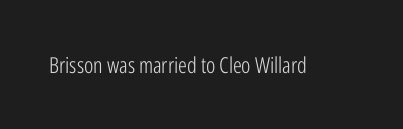
The image shows 22 px text type, upright; set normal letter spacing, not underlined.
